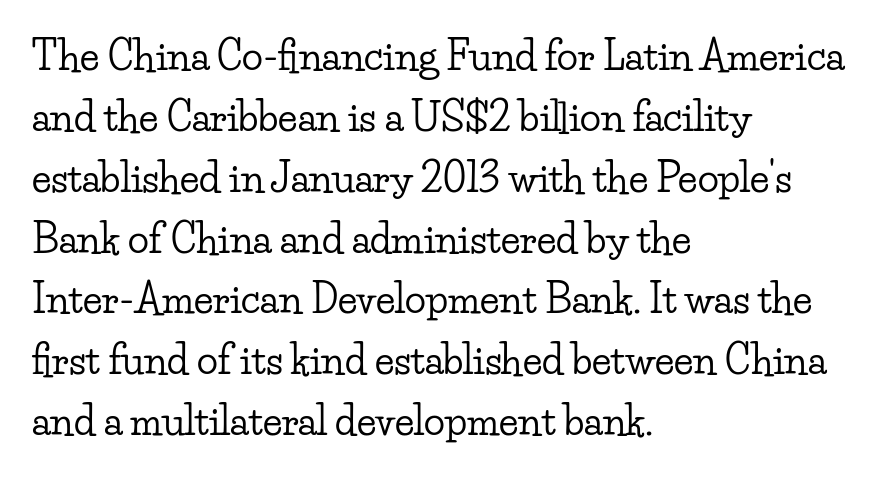
Q: Is the text italic (slanted)? A: No, it is upright.
Q: Is the typeface a serif or a sans-serif typeface? A: Serif.
Q: Is the text underlined? A: No.
Q: How is the paragraph aligned? A: Left-aligned.
Q: Is the spacing between letters normal or unusually wide? A: Normal.
Q: Is the spacing between lines tight, normal or loose? A: Normal.
Q: Width (condensed, normal, or wide)? A: Wide.
Q: Stroke contrast? A: Low.
Q: x-height? A: Small.
Q: Monospaced? A: No.
